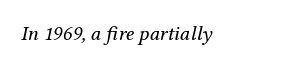
{"italic": "yes", "lean": "right", "slant_degrees": 12, "bold": "no", "underline": "no", "letter_spacing": "normal", "letter_spacing_em": 0.0, "glyph_px": 21}
